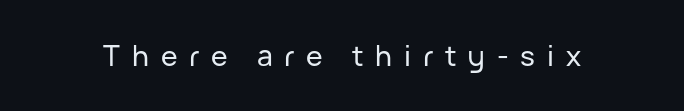
The font family rendered here belongs to the sans-serif group. Look at the tracking — it's clearly loosened, letters drifting apart. It's the straight-up-and-down kind of type. Is this a fixed-width face? No — the glyphs have proportional, varying widths. The space directly below the letters is spotless.
